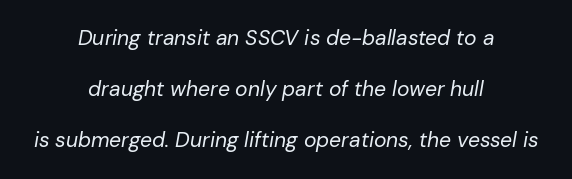
Q: Is the text bold? A: No.
Q: Is the text italic (slanted)? A: Yes, it leans right by about 10 degrees.
Q: Is the text underlined? A: No.
Q: How is the paragraph aligned? A: Centered.
Q: Is the spacing between letters normal or unusually wide? A: Normal.
Q: Is the spacing between lines tight, normal or loose? A: Loose.
